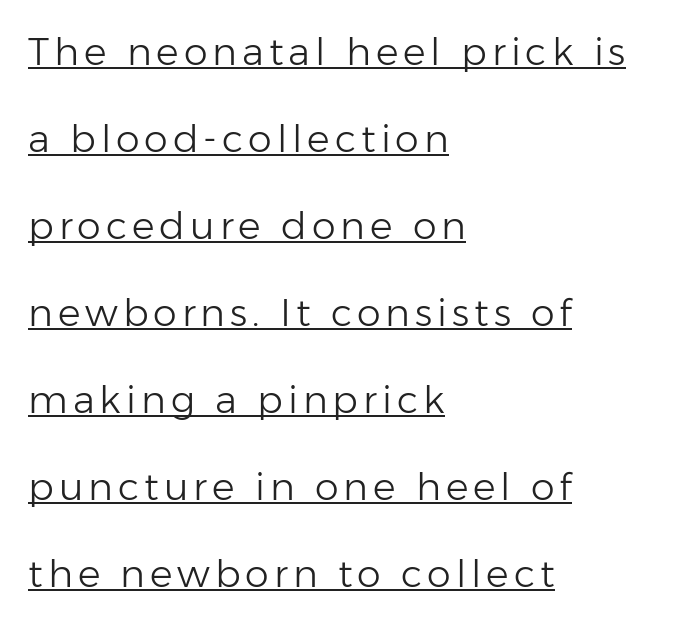
Q: Is the text bold? A: No.
Q: Is the text italic (slanted)? A: No, it is upright.
Q: Is the typeface a serif or a sans-serif typeface? A: Sans-serif.
Q: Is the text underlined? A: Yes.
Q: How is the paragraph aligned? A: Left-aligned.
Q: Is the spacing between lines tight, normal or loose? A: Loose.
Q: Width (condensed, normal, or wide)? A: Normal.
Q: Stroke contrast? A: Low.
Q: x-height? A: Medium.
Q: Monospaced? A: No.
